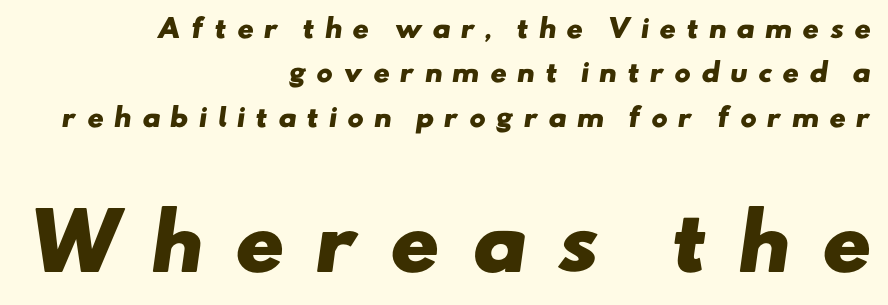
Varying glyph widths throughout — classic text-font behaviour. Plain, unruled lines of type. A student would notice the bottom passage is typeset larger than what precedes it. The rag falls on the left side of this text block. No feet cap the strokes, marking this as sans-serif type.
